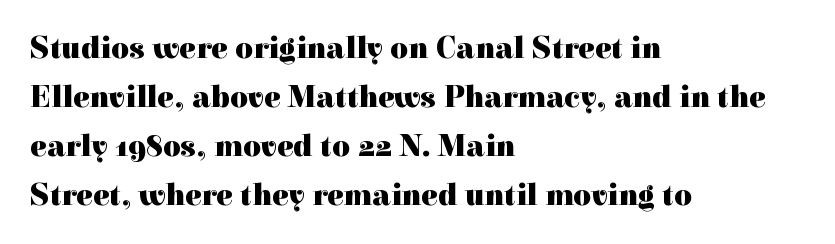
Q: Is the text bold? A: Yes.
Q: Is the text italic (slanted)? A: No, it is upright.
Q: Is the typeface a serif or a sans-serif typeface? A: Serif.
Q: Is the text underlined? A: No.
Q: How is the paragraph aligned? A: Left-aligned.
Q: Is the spacing between letters normal or unusually wide? A: Normal.
Q: Is the spacing between lines tight, normal or loose? A: Normal.
Q: Width (condensed, normal, or wide)? A: Normal.
Q: x-height? A: Medium.
Q: Monospaced? A: No.
